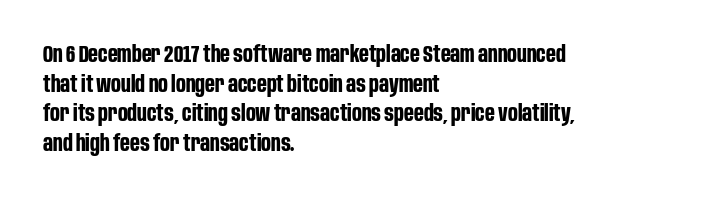
The image shows 23 px bold type, upright; set left-aligned, normal line spacing (1.29x), normal letter spacing, not underlined.
